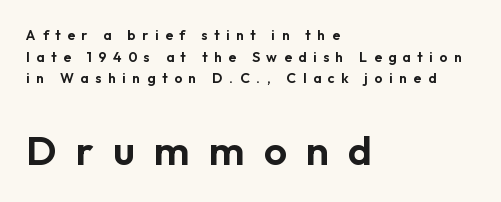
Q: Is the text italic (slanted)? A: No, it is upright.
Q: Is the typeface a serif or a sans-serif typeface? A: Sans-serif.
Q: Is the text underlined? A: No.
Q: How is the paragraph aligned? A: Left-aligned.
Q: Is the spacing between letters normal or unusually wide? A: Unusually wide.
Q: Is the spacing between lines tight, normal or loose? A: Normal.
Q: Which block of text is set in a larger size, the first (top) or the second (bottom)? A: The second (bottom) one.
Q: Width (condensed, normal, or wide)? A: Normal.
Q: Stroke contrast? A: Low.
Q: x-height? A: Medium.
Q: Monospaced? A: No.
